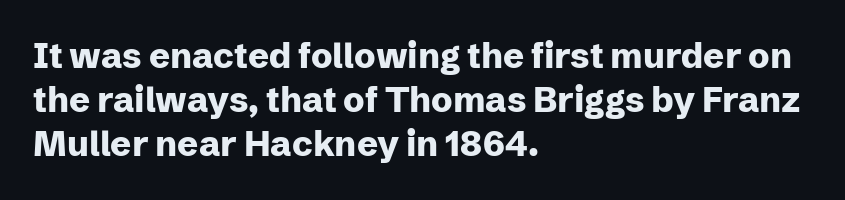
Q: Is the text bold? A: Yes.
Q: Is the text italic (slanted)? A: No, it is upright.
Q: Is the typeface a serif or a sans-serif typeface? A: Sans-serif.
Q: Is the text underlined? A: No.
Q: How is the paragraph aligned? A: Left-aligned.
Q: Is the spacing between letters normal or unusually wide? A: Normal.
Q: Is the spacing between lines tight, normal or loose? A: Normal.
Q: Width (condensed, normal, or wide)? A: Normal.
Q: Stroke contrast? A: Low.
Q: x-height? A: Medium.
Q: Monospaced? A: No.
